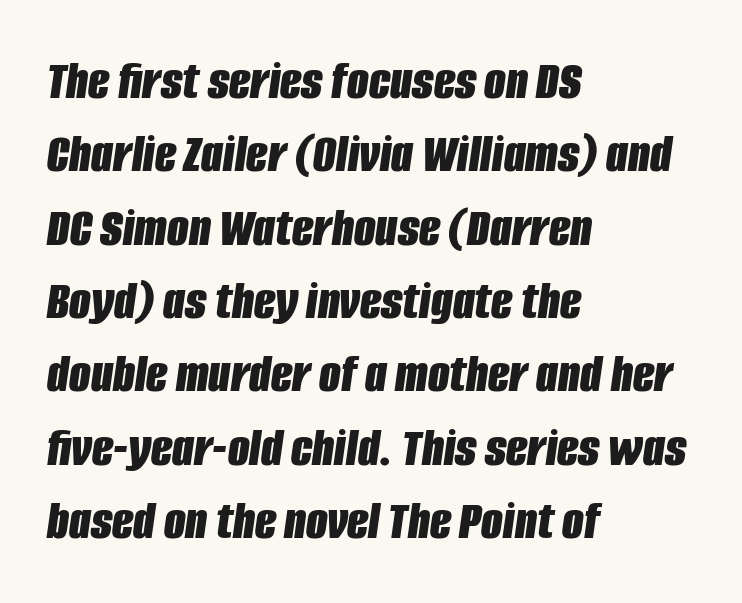
{"italic": "yes", "lean": "right", "slant_degrees": 8, "bold": "yes", "weight": "bold", "width": "condensed", "stroke_contrast": "low", "x_height": "large", "monospaced": "no", "underline": "no", "align": "left", "line_spacing": "normal", "line_spacing_ratio": 1.31, "letter_spacing": "normal", "letter_spacing_em": 0.0, "glyph_px": 56}
